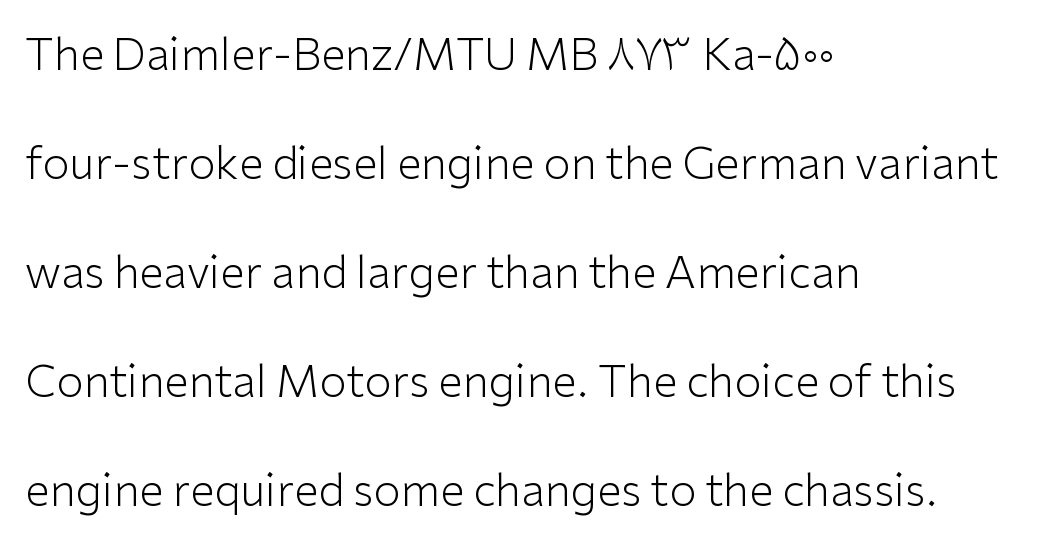
The image shows 44 px light sans-serif type, upright; set left-aligned, loose line spacing (2.48x), normal letter spacing, not underlined; low stroke contrast and a medium x-height.
